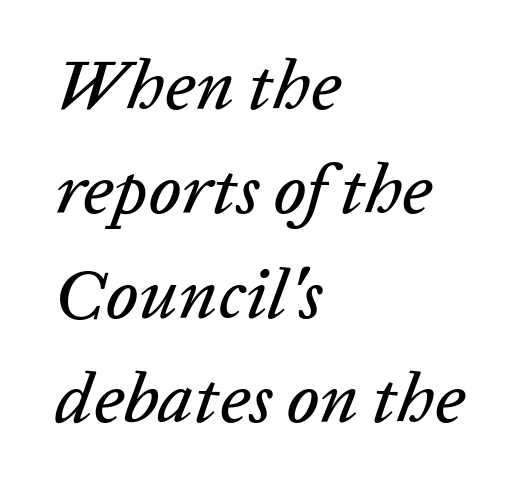
Regular leading. The baseline area is clear. Proportional: the letters do not fall into vertical columns. Looking at the ascenders, they clearly lean.
